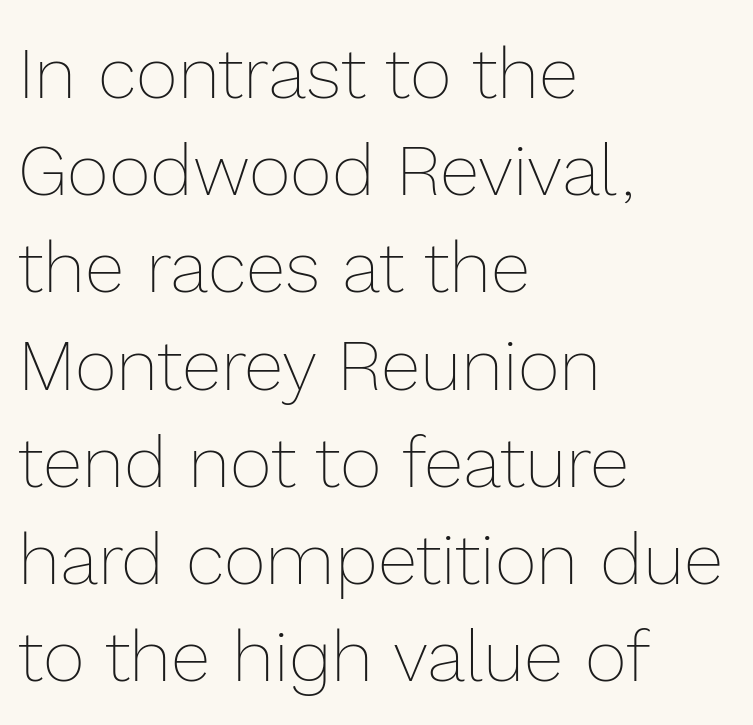
{"italic": "no", "bold": "no", "weight": "thin", "width": "normal", "x_height": "medium", "monospaced": "no", "underline": "no", "align": "left", "line_spacing": "normal", "line_spacing_ratio": 1.35, "letter_spacing": "normal", "letter_spacing_em": 0.0, "glyph_px": 72}
